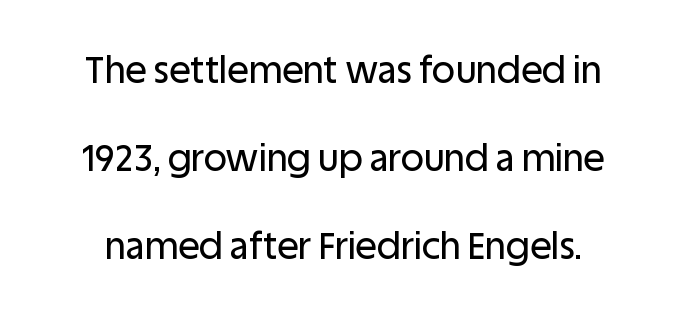
The line texture is even and compact thanks to regular tracking. The letters advance in unequal steps, a hallmark of proportional type. Vertically, the passage feels expansive, rows floating well apart. Is this a sans? Yes — the strokes have no serifs. Nobody drew a line under any word here.
